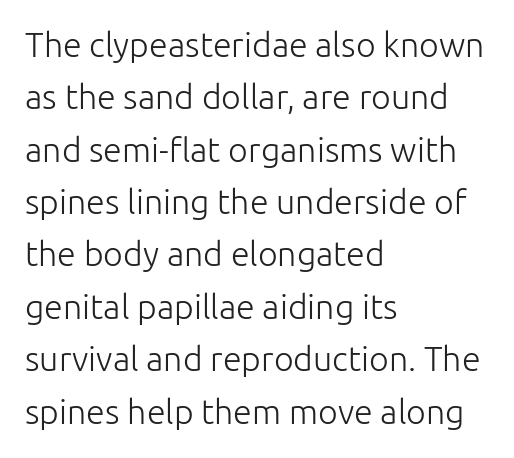
{"serif": "no", "italic": "no", "bold": "no", "weight": "light", "width": "normal", "stroke_contrast": "low", "x_height": "medium", "monospaced": "no", "underline": "no", "align": "left", "line_spacing": "normal", "line_spacing_ratio": 1.54, "letter_spacing": "normal", "letter_spacing_em": 0.0, "glyph_px": 34}
